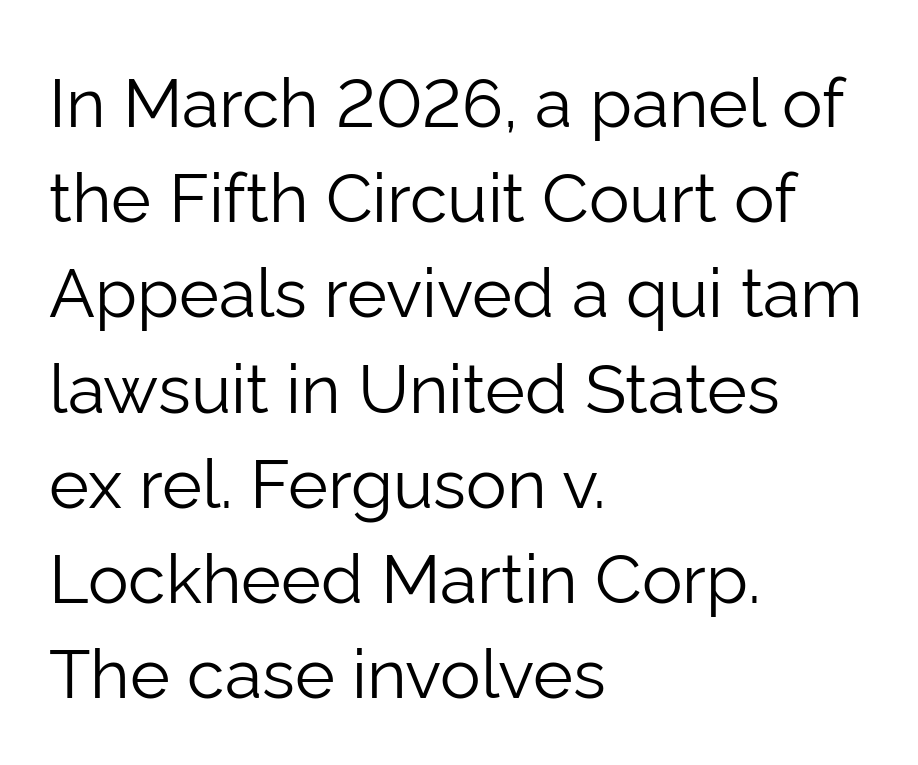
Q: Is the text bold? A: No.
Q: Is the text italic (slanted)? A: No, it is upright.
Q: Is the typeface a serif or a sans-serif typeface? A: Sans-serif.
Q: Is the text underlined? A: No.
Q: How is the paragraph aligned? A: Left-aligned.
Q: Is the spacing between letters normal or unusually wide? A: Normal.
Q: Is the spacing between lines tight, normal or loose? A: Normal.
Q: Width (condensed, normal, or wide)? A: Normal.
Q: Stroke contrast? A: Low.
Q: x-height? A: Medium.
Q: Monospaced? A: No.
